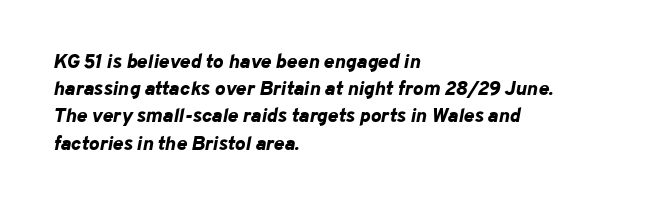
{"italic": "yes", "lean": "right", "slant_degrees": 10, "bold": "yes", "underline": "no", "align": "left", "line_spacing": "normal", "line_spacing_ratio": 1.36, "letter_spacing": "normal", "letter_spacing_em": 0.0, "glyph_px": 20}
